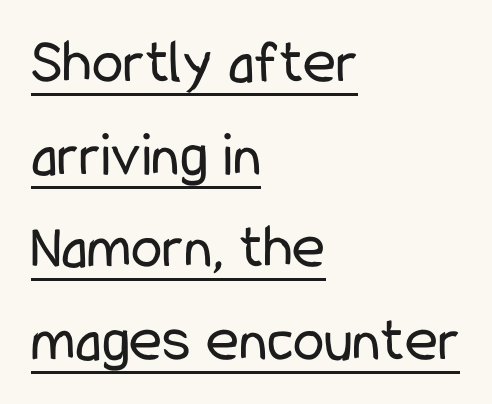
The image shows 63 px regular-weight, condensed sans-serif type, upright; set left-aligned, normal line spacing (1.47x), normal letter spacing, underlined; low stroke contrast and a medium x-height.
